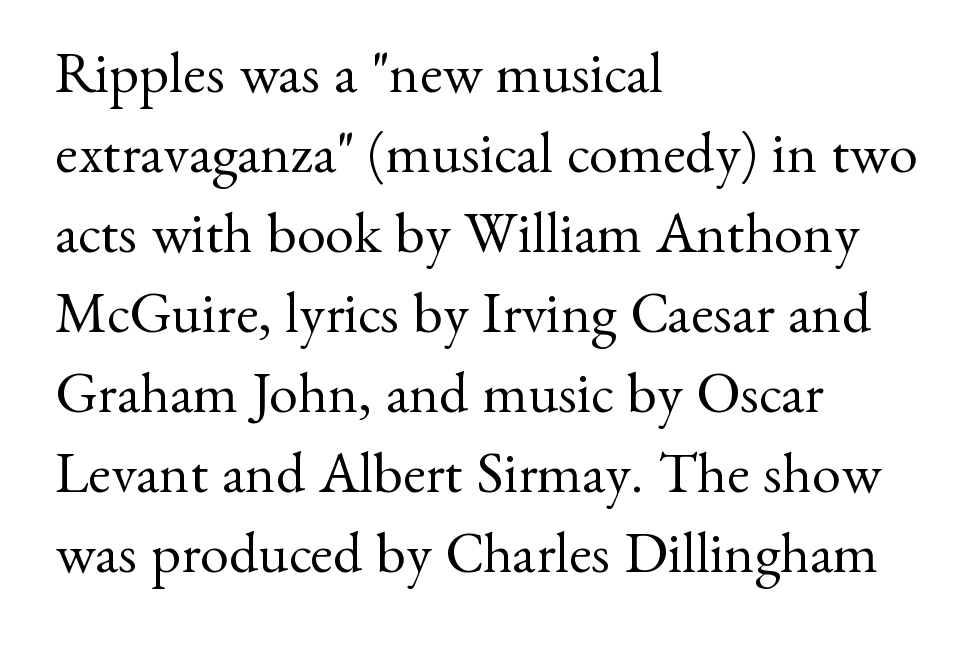
The image shows 58 px regular-weight serif type, upright; set left-aligned, normal line spacing (1.38x), normal letter spacing, not underlined; medium stroke contrast and a small x-height.
